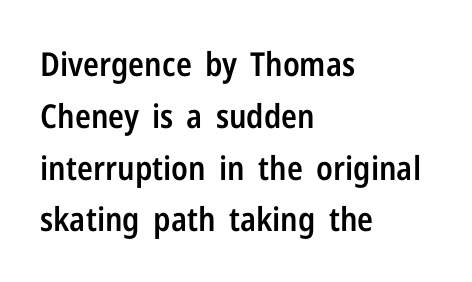
The image shows 33 px semibold, condensed sans-serif type, upright; set left-aligned, normal line spacing (1.57x), normal letter spacing, not underlined; low stroke contrast and a medium x-height.
